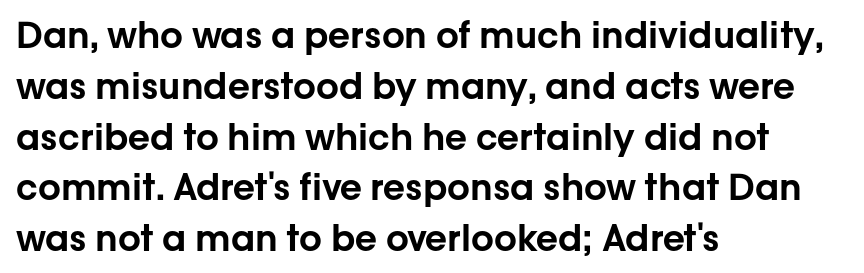
{"serif": "no", "italic": "no", "width": "normal", "stroke_contrast": "low", "x_height": "medium", "monospaced": "no", "underline": "no", "align": "left", "line_spacing": "normal", "line_spacing_ratio": 1.41, "letter_spacing": "normal", "letter_spacing_em": 0.0, "glyph_px": 36}
